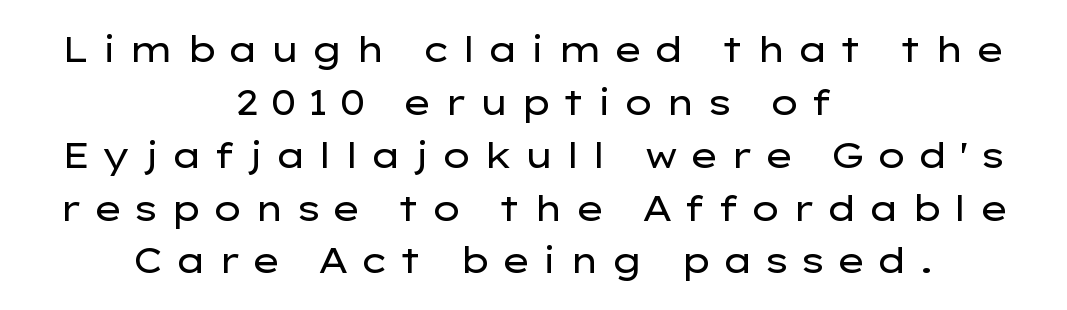
The image shows 35 px regular-weight, wide sans-serif type, upright; set centered, normal line spacing (1.51x), unusually wide letter spacing (+0.29 em), not underlined; low stroke contrast and a medium x-height.
